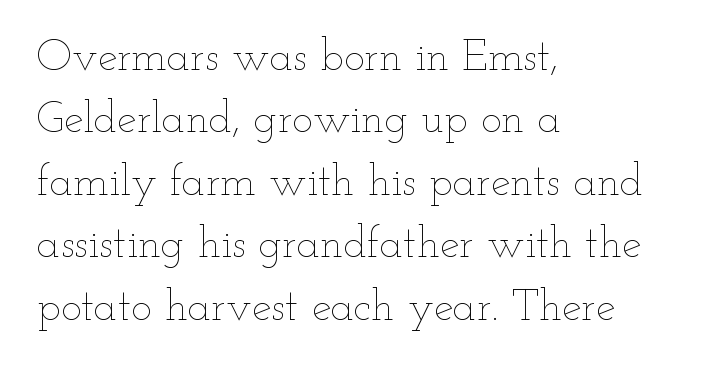
Q: Is the text bold? A: No.
Q: Is the text italic (slanted)? A: No, it is upright.
Q: Is the text underlined? A: No.
Q: How is the paragraph aligned? A: Left-aligned.
Q: Is the spacing between letters normal or unusually wide? A: Normal.
Q: Is the spacing between lines tight, normal or loose? A: Normal.
Q: Width (condensed, normal, or wide)? A: Wide.
Q: Stroke contrast? A: Low.
Q: x-height? A: Small.
Q: Monospaced? A: No.
